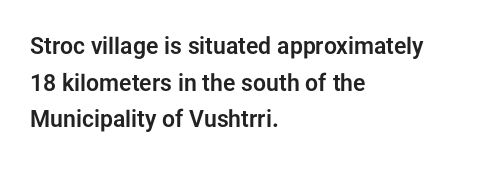
The image shows 23 px text type, upright; set left-aligned, normal line spacing (1.59x), normal letter spacing, not underlined.
